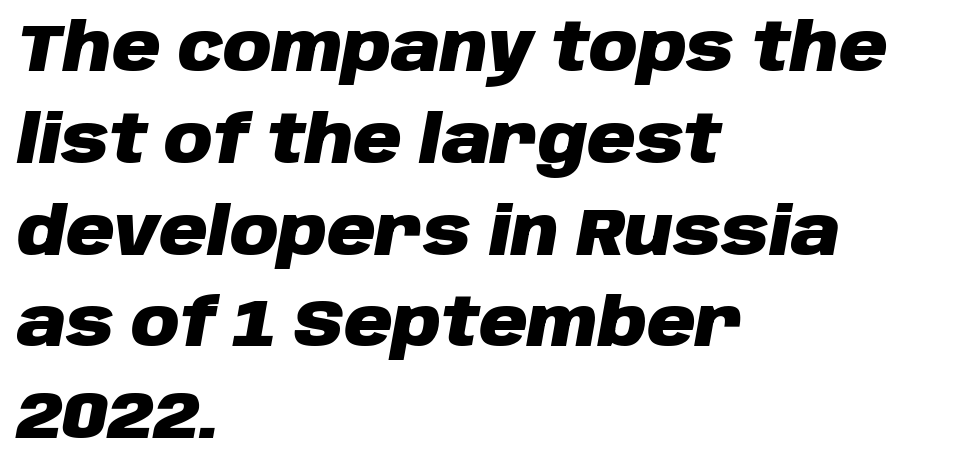
{"italic": "yes", "lean": "right", "slant_degrees": 10, "bold": "yes", "weight": "heavy", "width": "normal", "stroke_contrast": "low", "x_height": "large", "monospaced": "no", "underline": "no", "align": "left", "line_spacing": "normal", "line_spacing_ratio": 1.37, "letter_spacing": "normal", "letter_spacing_em": 0.0, "glyph_px": 67}
